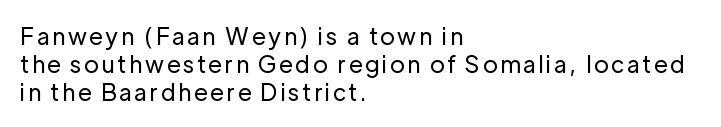
Q: Is the text bold? A: No.
Q: Is the text italic (slanted)? A: No, it is upright.
Q: Is the text underlined? A: No.
Q: How is the paragraph aligned? A: Left-aligned.
